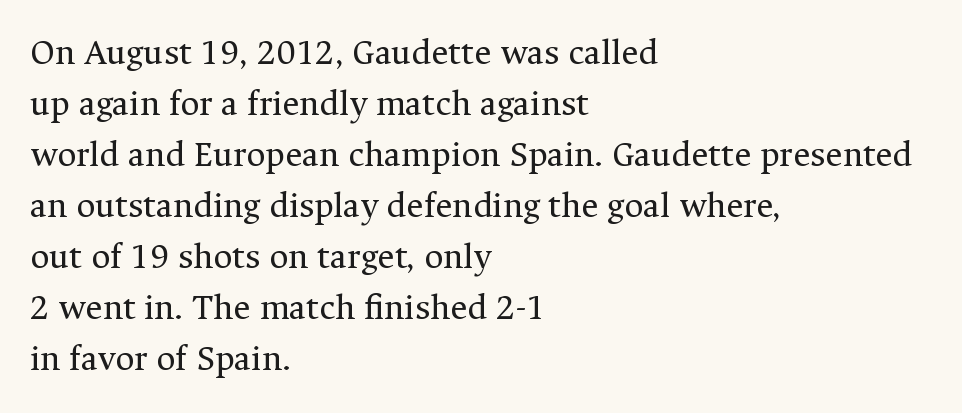
The image shows 37 px regular-weight serif type, upright; set left-aligned, normal line spacing (1.38x), normal letter spacing, not underlined; medium stroke contrast and a medium x-height.
